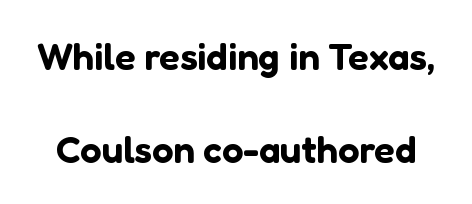
The image shows 38 px sans-serif type, upright; set loose line spacing (2.44x), normal letter spacing, not underlined; low stroke contrast and a medium x-height.
